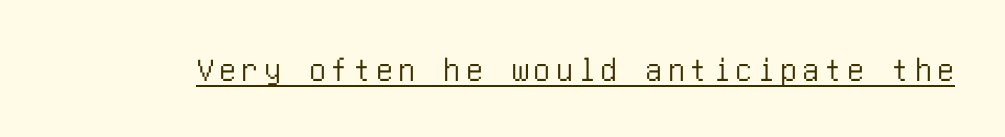
The image shows 34 px condensed sans-serif type, upright; set underlined; low stroke contrast and a large x-height.
